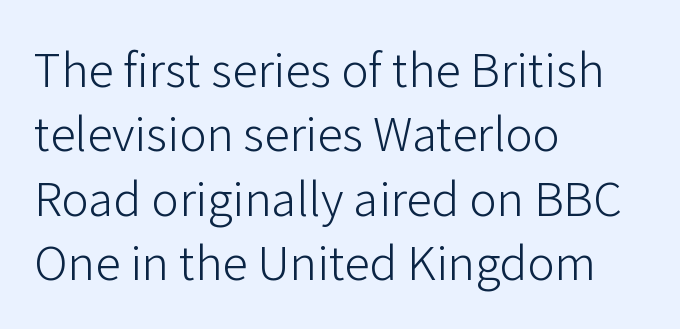
The text block is weighted toward the left margin, trailing off unevenly rightward. Baseline-to-baseline distance is the conventional proportion of letter height. Honestly, there is no underline to notice here at all. Standard letterfit; no display-style spreading of the glyphs. Notice how the stems are strictly vertical — no italics here. Examine the stroke ends and you'll find no serifs.
